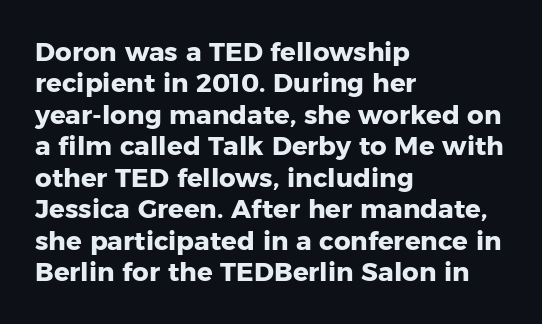
The image shows 26 px bold type, upright; set left-aligned, line spacing 1.21x, normal letter spacing, not underlined.
